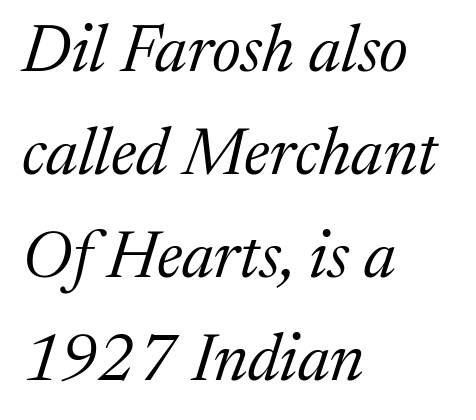
{"serif": "yes", "italic": "yes", "lean": "right", "slant_degrees": 17, "bold": "no", "weight": "regular", "width": "normal", "stroke_contrast": "medium", "x_height": "medium", "monospaced": "no", "underline": "no", "align": "left", "line_spacing": "normal", "line_spacing_ratio": 1.56, "letter_spacing": "normal", "letter_spacing_em": 0.0, "glyph_px": 66}
